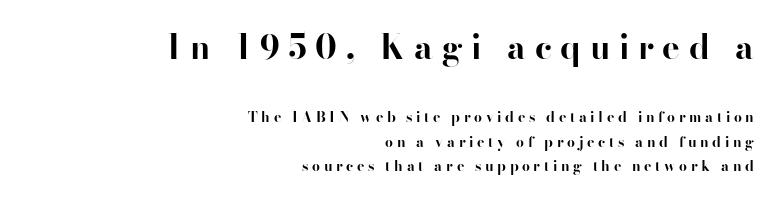
Q: Is the text bold? A: Yes.
Q: Is the text italic (slanted)? A: No, it is upright.
Q: Is the typeface a serif or a sans-serif typeface? A: Serif.
Q: Is the text underlined? A: No.
Q: How is the paragraph aligned? A: Right-aligned.
Q: Is the spacing between letters normal or unusually wide? A: Unusually wide.
Q: Which block of text is set in a larger size, the first (top) or the second (bottom)? A: The first (top) one.
Q: Width (condensed, normal, or wide)? A: Normal.
Q: Stroke contrast? A: High.
Q: x-height? A: Small.
Q: Monospaced? A: No.
